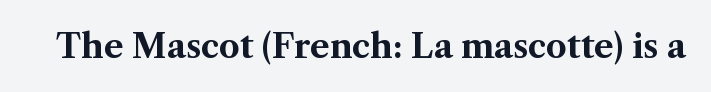
Strokes here are thick enough to call this a true bold. Posture: straight, roman, zero tilt. Characters follow at the spacing the type designer built in. Is this a fixed-width face? No — the glyphs have proportional, varying widths.
